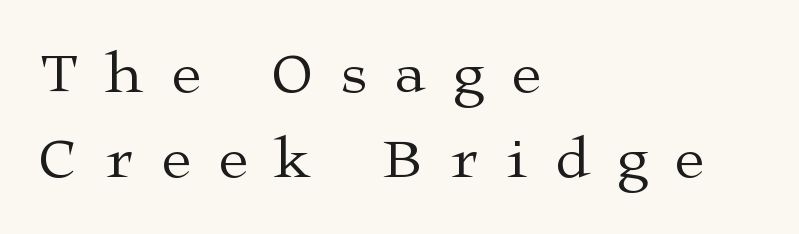
Q: Is the text bold? A: No.
Q: Is the text italic (slanted)? A: No, it is upright.
Q: Is the typeface a serif or a sans-serif typeface? A: Serif.
Q: Is the text underlined? A: No.
Q: How is the paragraph aligned? A: Left-aligned.
Q: Is the spacing between letters normal or unusually wide? A: Unusually wide.
Q: Is the spacing between lines tight, normal or loose? A: Normal.
Q: Width (condensed, normal, or wide)? A: Wide.
Q: Stroke contrast? A: Medium.
Q: x-height? A: Medium.
Q: Monospaced? A: No.
